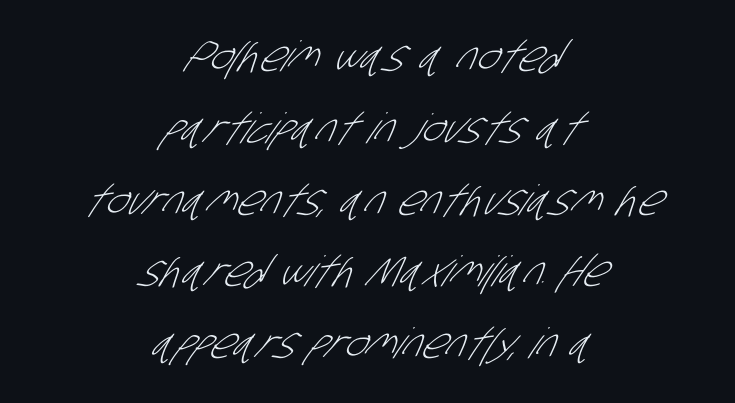
The image shows 42 px light, condensed sans-serif type; set centered, line spacing 1.71x, normal letter spacing, not underlined; low stroke contrast and a large x-height.
